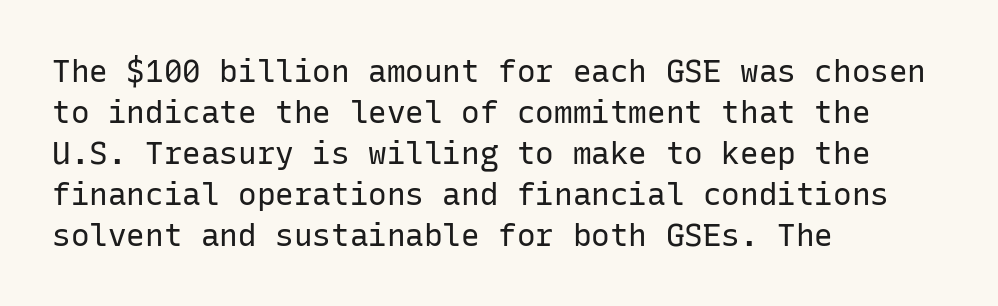
Q: Is the text bold? A: No.
Q: Is the text italic (slanted)? A: No, it is upright.
Q: Is the typeface a serif or a sans-serif typeface? A: Sans-serif.
Q: Is the text underlined? A: No.
Q: How is the paragraph aligned? A: Left-aligned.
Q: Is the spacing between letters normal or unusually wide? A: Normal.
Q: Is the spacing between lines tight, normal or loose? A: Normal.
Q: Width (condensed, normal, or wide)? A: Normal.
Q: Stroke contrast? A: Low.
Q: x-height? A: Medium.
Q: Monospaced? A: Yes.
